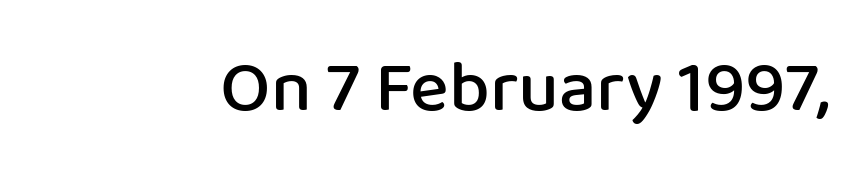
Unlike italic type, these characters show no tilt at all. Looks like regular typesetting: each glyph gets only the width it needs. Type style note: lacks serifs. Characters follow at the spacing the type designer built in. Only glyphs here, with clear space below each row.
